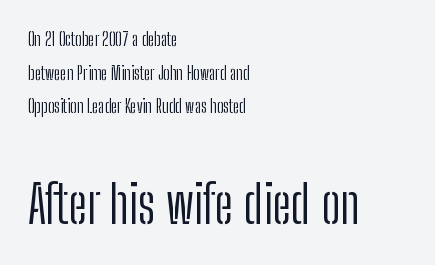
Q: Is the text bold? A: No.
Q: Is the text italic (slanted)? A: No, it is upright.
Q: Is the typeface a serif or a sans-serif typeface? A: Sans-serif.
Q: Is the text underlined? A: No.
Q: How is the paragraph aligned? A: Left-aligned.
Q: Is the spacing between letters normal or unusually wide? A: Normal.
Q: Which block of text is set in a larger size, the first (top) or the second (bottom)? A: The second (bottom) one.
Q: Width (condensed, normal, or wide)? A: Condensed.
Q: Stroke contrast? A: Low.
Q: x-height? A: Medium.
Q: Monospaced? A: No.
